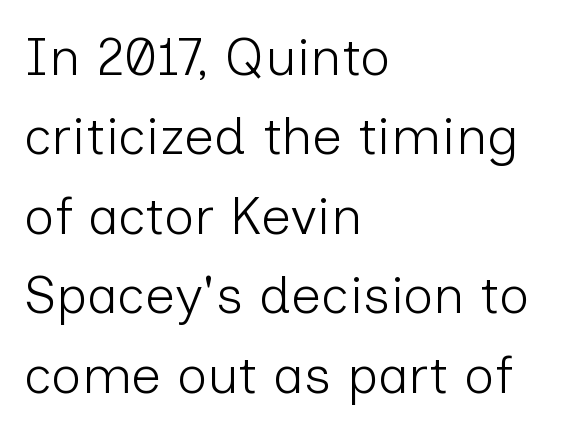
The image shows 53 px light sans-serif type, upright; set left-aligned, normal line spacing (1.5x), normal letter spacing, not underlined; low stroke contrast and a medium x-height.
